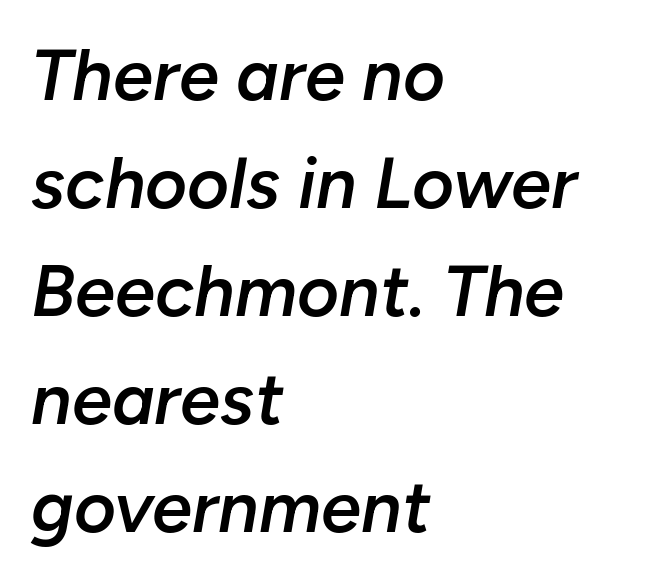
{"italic": "yes", "lean": "right", "slant_degrees": 10, "bold": "semi", "weight": "semibold", "width": "normal", "stroke_contrast": "low", "x_height": "medium", "monospaced": "no", "underline": "no", "align": "left", "line_spacing": "normal", "line_spacing_ratio": 1.5, "letter_spacing": "normal", "letter_spacing_em": 0.0, "glyph_px": 72}
